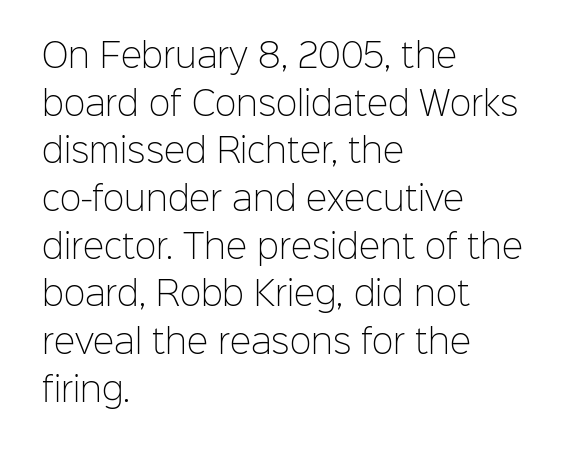
A typesetter would mark this as roman, not italic. One-word summary of the alignment: left. Default kerning and tracking; the words read as compact shapes. Each new line begins a customary step beneath the previous one. Typographically, this falls in the sans-serif category. Here the designer chose a conventional face with non-uniform glyph widths.
